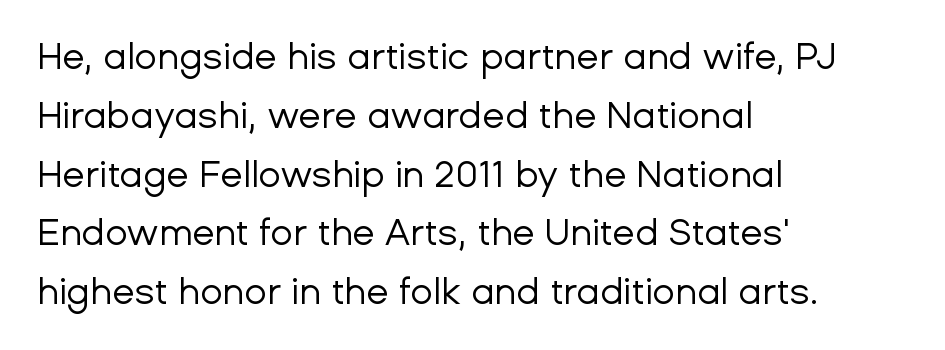
No chunkiness to these letters — they're not bold. Does the type have serifs? No, each stem ends abruptly. How would I describe the line gaps? Plain and ordinary. Teacher's note: observe the even left margin — that is flush-left alignment. The gap between lines stays unmarked.
